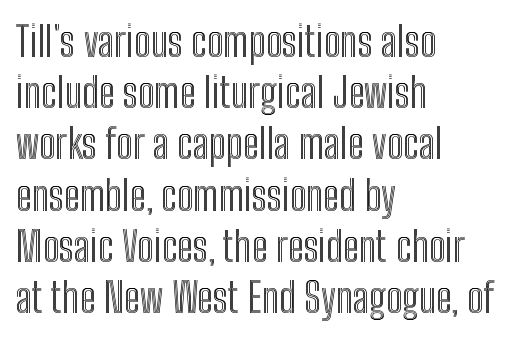
Q: Is the text italic (slanted)? A: No, it is upright.
Q: Is the text underlined? A: No.
Q: How is the paragraph aligned? A: Left-aligned.
Q: Is the spacing between letters normal or unusually wide? A: Normal.
Q: Is the spacing between lines tight, normal or loose? A: Normal.
Q: Width (condensed, normal, or wide)? A: Condensed.
Q: x-height? A: Medium.
Q: Monospaced? A: No.
